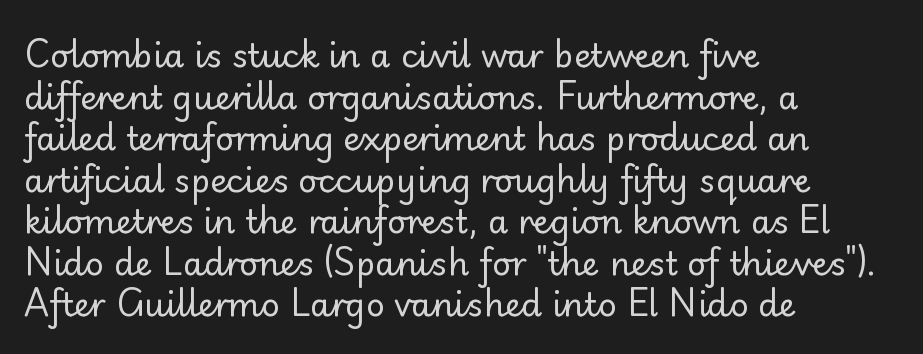
The image shows 33 px regular-weight sans-serif type, upright; set left-aligned, normal line spacing (1.26x), normal letter spacing, not underlined; low stroke contrast and a small x-height.
